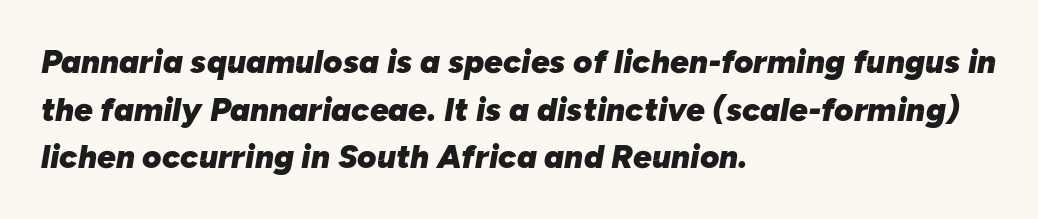
The image shows 33 px heavy type, italic (leaning right); set left-aligned, normal line spacing (1.44x), normal letter spacing, not underlined; low stroke contrast and a medium x-height.
